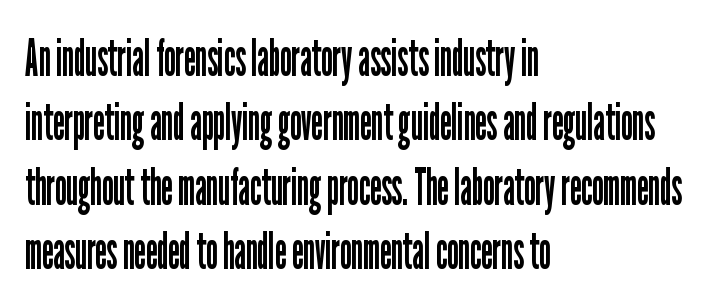
Q: Is the text bold? A: No.
Q: Is the text italic (slanted)? A: No, it is upright.
Q: Is the typeface a serif or a sans-serif typeface? A: Sans-serif.
Q: Is the text underlined? A: No.
Q: How is the paragraph aligned? A: Left-aligned.
Q: Is the spacing between letters normal or unusually wide? A: Normal.
Q: Width (condensed, normal, or wide)? A: Condensed.
Q: Stroke contrast? A: Low.
Q: x-height? A: Medium.
Q: Monospaced? A: No.
